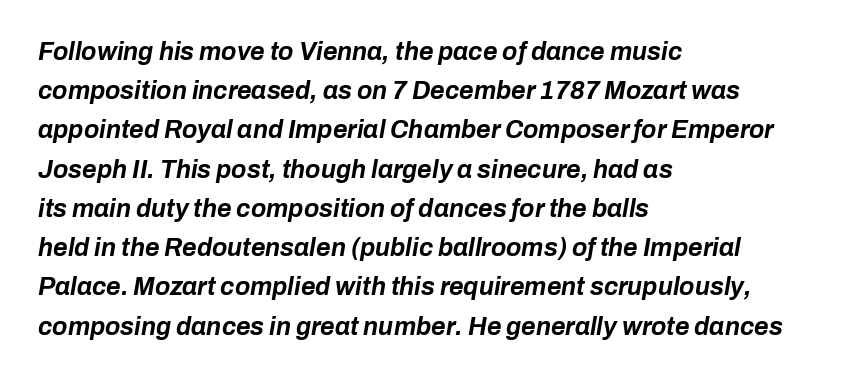
Glyph-to-glyph distance matches everyday printed text. Rule under the text: the space is simply empty. The paragraph shown leans on its left margin. The typography opts for an oblique posture over an upright one. Each glyph is drawn with heavy, bold strokes. The lines sit at an ordinary, default distance from one another.
